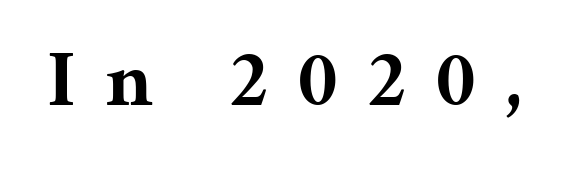
Q: Is the text bold? A: Yes.
Q: Is the text italic (slanted)? A: No, it is upright.
Q: Is the typeface a serif or a sans-serif typeface? A: Serif.
Q: Is the text underlined? A: No.
Q: Is the spacing between letters normal or unusually wide? A: Unusually wide.
Q: Width (condensed, normal, or wide)? A: Normal.
Q: Stroke contrast? A: Medium.
Q: x-height? A: Medium.
Q: Monospaced? A: No.
